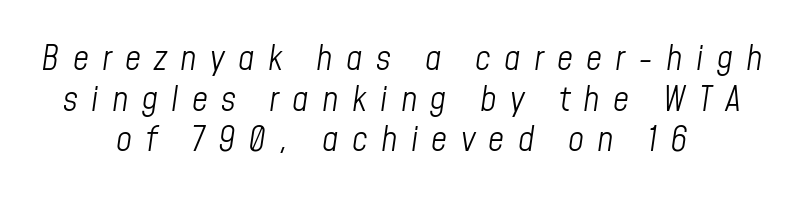
Q: Is the text bold? A: No.
Q: Is the text italic (slanted)? A: Yes, it leans right by about 8 degrees.
Q: Is the text underlined? A: No.
Q: How is the paragraph aligned? A: Centered.
Q: Is the spacing between letters normal or unusually wide? A: Unusually wide.
Q: Width (condensed, normal, or wide)? A: Condensed.
Q: Stroke contrast? A: Low.
Q: x-height? A: Medium.
Q: Monospaced? A: No.
